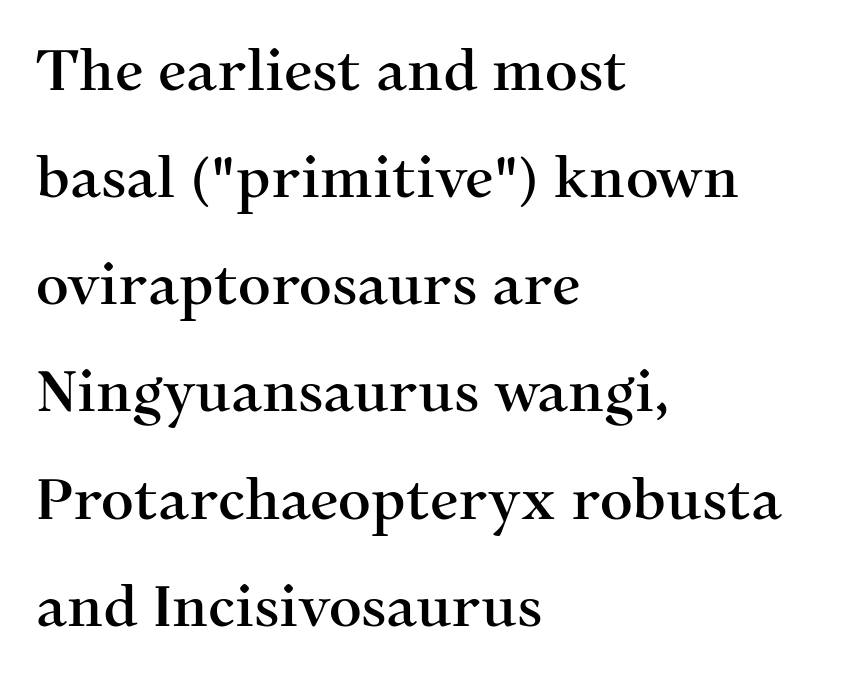
You can tell it's not italic because the verticals are truly vertical. Varying glyph widths throughout — classic text-font behaviour. Characters follow at the spacing the type designer built in. The paragraph shown leans on its left margin.
